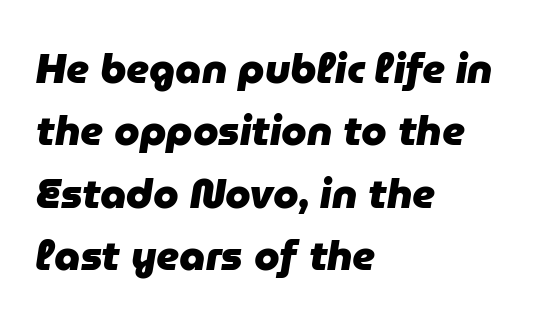
Q: Is the text bold? A: Yes.
Q: Is the text italic (slanted)? A: Yes, it leans right by about 9 degrees.
Q: Is the text underlined? A: No.
Q: How is the paragraph aligned? A: Left-aligned.
Q: Is the spacing between letters normal or unusually wide? A: Normal.
Q: Is the spacing between lines tight, normal or loose? A: Normal.
Q: Width (condensed, normal, or wide)? A: Normal.
Q: Stroke contrast? A: Low.
Q: x-height? A: Medium.
Q: Monospaced? A: No.
